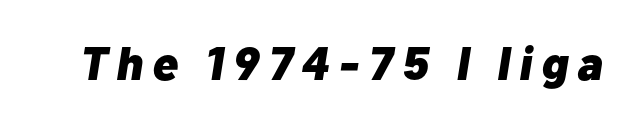
{"italic": "yes", "lean": "right", "slant_degrees": 10, "bold": "yes", "weight": "heavy", "width": "normal", "stroke_contrast": "low", "x_height": "medium", "monospaced": "no", "underline": "no", "letter_spacing": "wide", "letter_spacing_em": 0.2, "glyph_px": 47}
